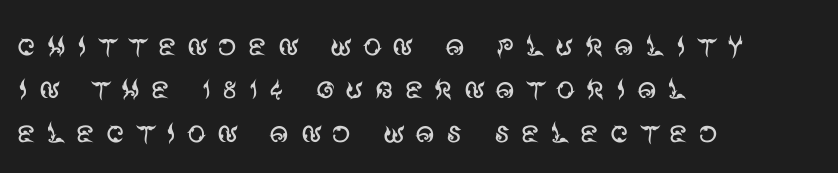
{"serif": "no", "italic": "no", "bold": "no", "weight": "regular", "width": "normal", "stroke_contrast": "medium", "x_height": "large", "monospaced": "no", "underline": "no", "align": "left", "line_spacing": "tight", "line_spacing_ratio": 1.14, "letter_spacing": "wide", "letter_spacing_em": 0.26, "glyph_px": 38}
